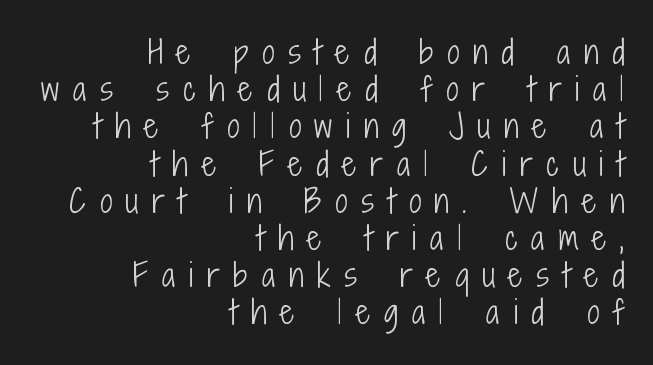
The image shows 31 px light, condensed sans-serif type, upright; set right-aligned, line spacing 1.2x, unusually wide letter spacing (+0.45 em), not underlined; low stroke contrast and a medium x-height.
